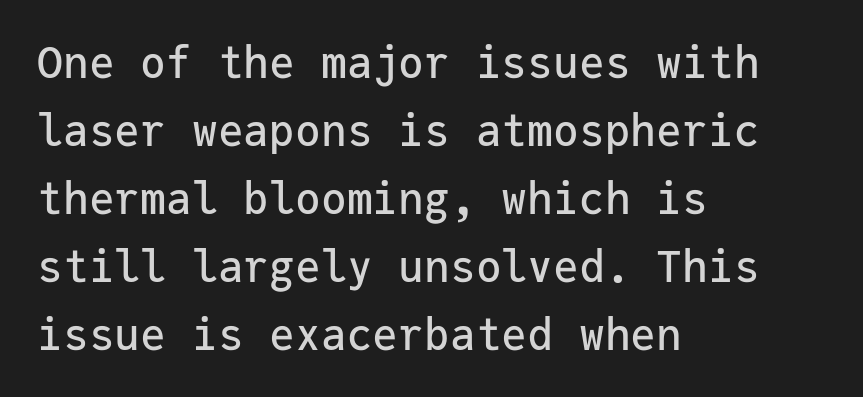
{"serif": "no", "italic": "no", "width": "normal", "stroke_contrast": "low", "x_height": "medium", "monospaced": "yes", "underline": "no", "align": "left", "line_spacing": "normal", "line_spacing_ratio": 1.58, "letter_spacing": "normal", "letter_spacing_em": 0.0, "glyph_px": 43}
